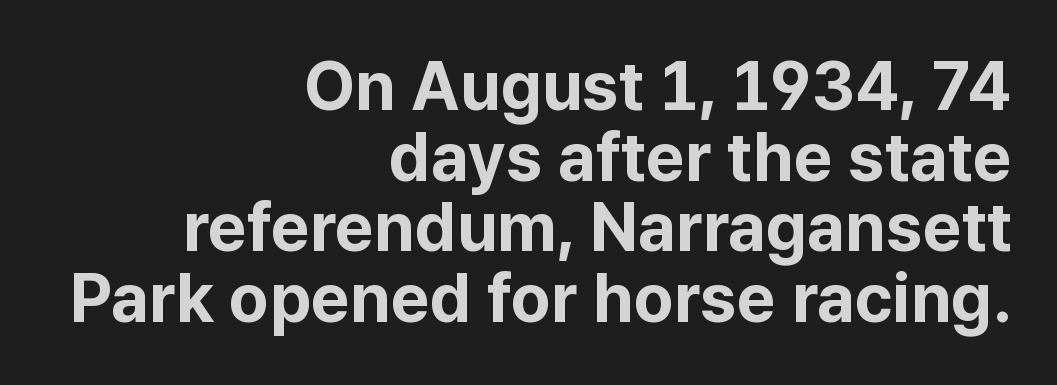
The image shows 68 px bold sans-serif type, upright; set right-aligned, tight line spacing (1.04x), normal letter spacing, not underlined; low stroke contrast and a medium x-height.
